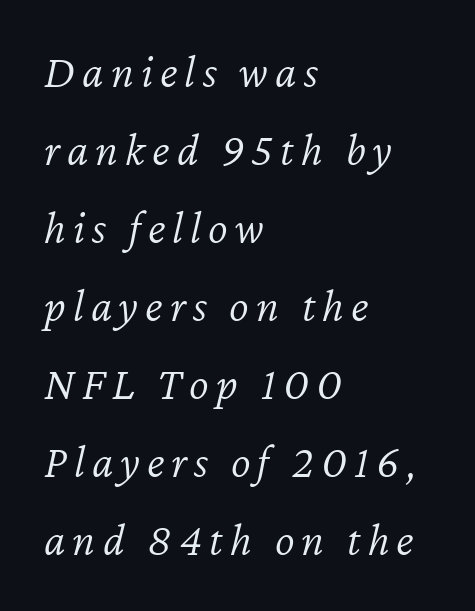
{"italic": "yes", "lean": "right", "slant_degrees": 12, "bold": "no", "weight": "light", "width": "normal", "stroke_contrast": "low", "x_height": "medium", "monospaced": "no", "underline": "no", "align": "left", "line_spacing": "normal", "line_spacing_ratio": 1.66, "glyph_px": 47}
